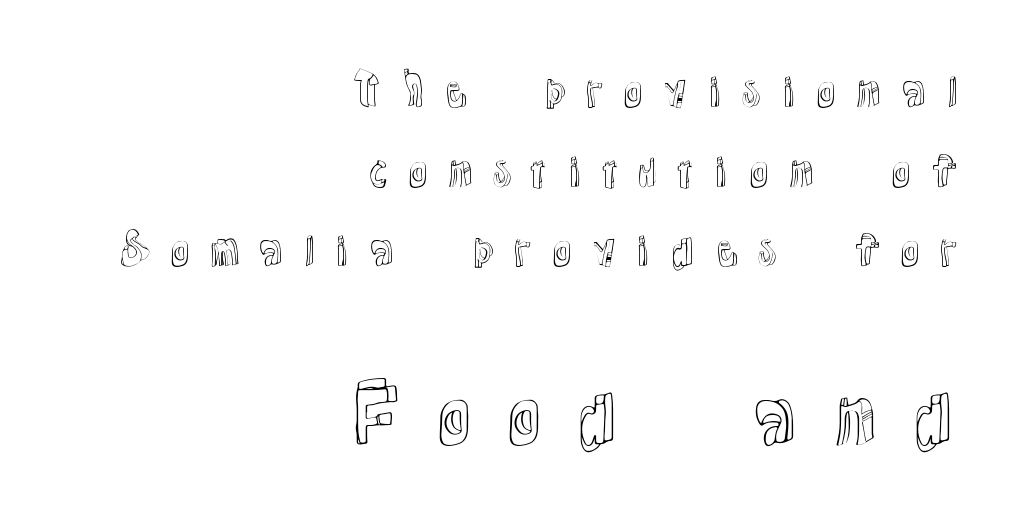
Varying glyph widths throughout — classic text-font behaviour. The glyphs are unaccompanied by any horizontal stroke below them. Inter-character spacing is expanded well beyond the font's built-in metrics. Vertical strokes here are truly vertical. Line ends are locked; line starts wander.
